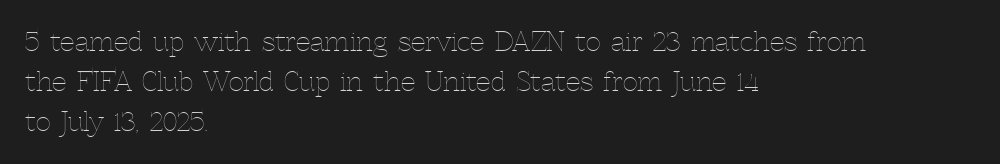
The image shows 26 px text type, upright; set left-aligned, normal line spacing (1.53x), normal letter spacing, not underlined.
